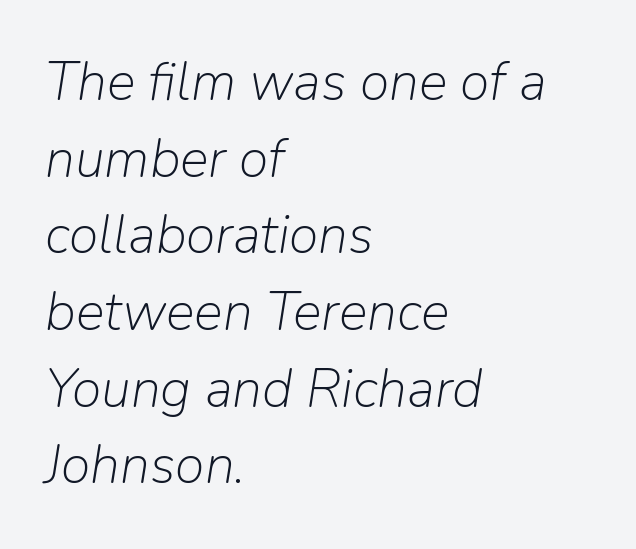
Q: Is the text bold? A: No.
Q: Is the text italic (slanted)? A: Yes, it leans right by about 9 degrees.
Q: Is the text underlined? A: No.
Q: How is the paragraph aligned? A: Left-aligned.
Q: Is the spacing between letters normal or unusually wide? A: Normal.
Q: Is the spacing between lines tight, normal or loose? A: Normal.
Q: Width (condensed, normal, or wide)? A: Normal.
Q: Stroke contrast? A: Low.
Q: x-height? A: Medium.
Q: Monospaced? A: No.
